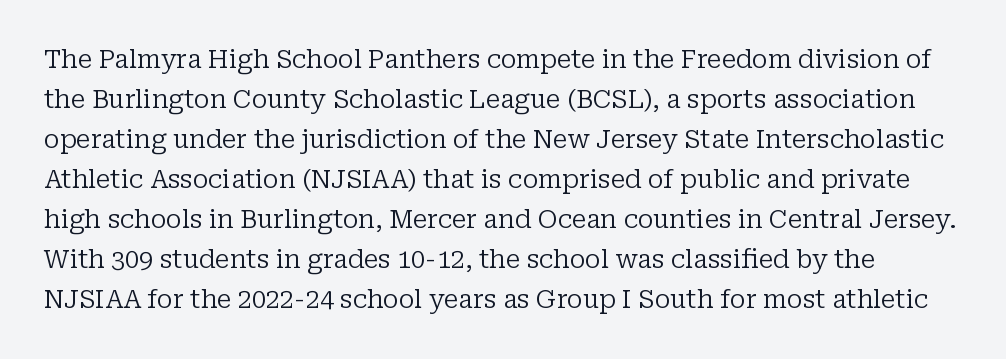
Q: Is the text bold? A: No.
Q: Is the text italic (slanted)? A: No, it is upright.
Q: Is the text underlined? A: No.
Q: Is the spacing between letters normal or unusually wide? A: Normal.
Q: Is the spacing between lines tight, normal or loose? A: Normal.
